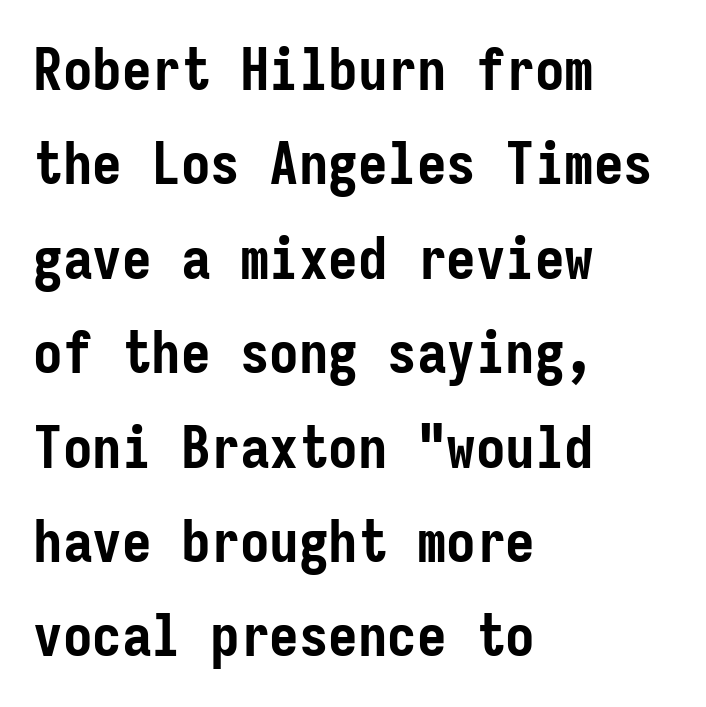
{"serif": "no", "italic": "no", "bold": "yes", "weight": "semibold", "width": "condensed", "stroke_contrast": "low", "x_height": "medium", "monospaced": "yes", "underline": "no", "align": "left", "line_spacing": "normal", "line_spacing_ratio": 1.6, "letter_spacing": "normal", "letter_spacing_em": 0.0, "glyph_px": 59}
